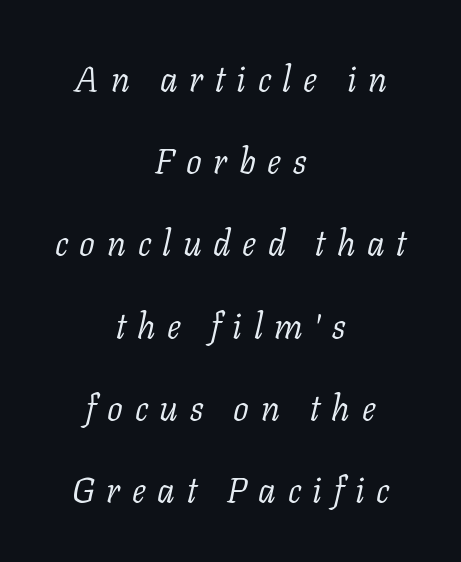
The image shows 35 px light serif type, italic (leaning right); set centered, loose line spacing (2.35x), unusually wide letter spacing (+0.33 em), not underlined; low stroke contrast and a medium x-height.
